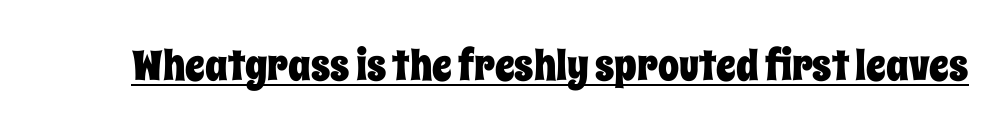
The face used here is proportionally spaced, like ordinary book or web type. Here the glyphs are tracked normally, forming tight word shapes. Descenders here cross a horizontal rule under the line. The lettering stays uniformly vertical, giving the passage a roman look.
